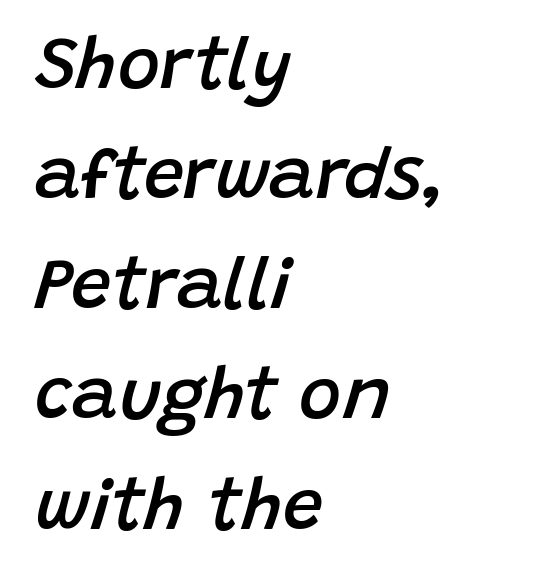
Q: Is the text bold? A: Semi-bold.
Q: Is the text italic (slanted)? A: Yes, it leans right by about 15 degrees.
Q: Is the text underlined? A: No.
Q: How is the paragraph aligned? A: Left-aligned.
Q: Is the spacing between letters normal or unusually wide? A: Normal.
Q: Is the spacing between lines tight, normal or loose? A: Normal.
Q: Width (condensed, normal, or wide)? A: Normal.
Q: Stroke contrast? A: Low.
Q: x-height? A: Large.
Q: Monospaced? A: No.
